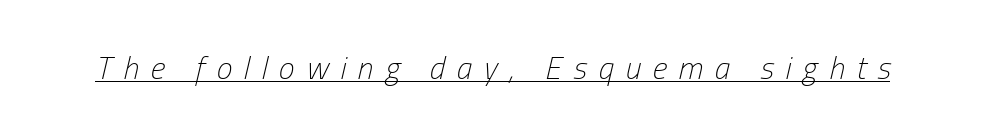
Q: Is the text bold? A: No.
Q: Is the text italic (slanted)? A: Yes, it leans right by about 13 degrees.
Q: Is the text underlined? A: Yes.
Q: Is the spacing between letters normal or unusually wide? A: Unusually wide.
Q: Width (condensed, normal, or wide)? A: Condensed.
Q: Stroke contrast? A: Low.
Q: x-height? A: Medium.
Q: Monospaced? A: No.
